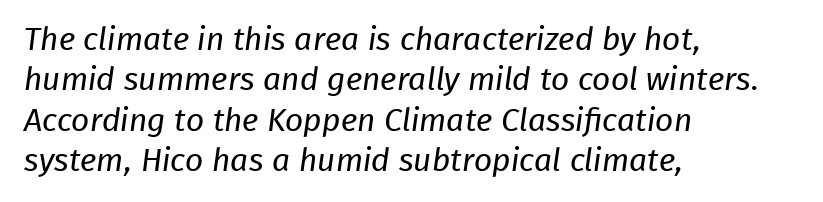
Q: Is the text bold? A: No.
Q: Is the typeface a serif or a sans-serif typeface? A: Sans-serif.
Q: Is the text underlined? A: No.
Q: How is the paragraph aligned? A: Left-aligned.
Q: Is the spacing between letters normal or unusually wide? A: Normal.
Q: Is the spacing between lines tight, normal or loose? A: Normal.
Q: Width (condensed, normal, or wide)? A: Normal.
Q: Stroke contrast? A: Low.
Q: x-height? A: Medium.
Q: Monospaced? A: No.
